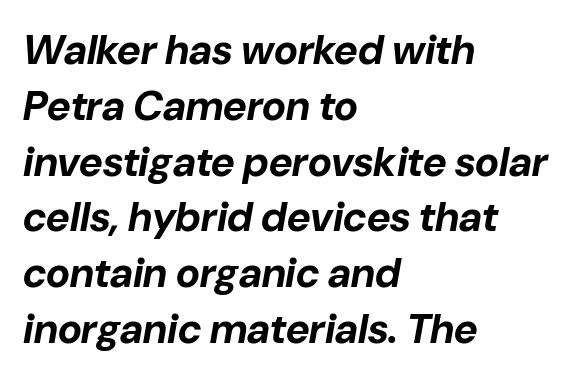
Q: Is the text bold? A: Yes.
Q: Is the text italic (slanted)? A: Yes, it leans right by about 10 degrees.
Q: Is the text underlined? A: No.
Q: How is the paragraph aligned? A: Left-aligned.
Q: Is the spacing between letters normal or unusually wide? A: Normal.
Q: Is the spacing between lines tight, normal or loose? A: Normal.
Q: Width (condensed, normal, or wide)? A: Normal.
Q: Stroke contrast? A: Low.
Q: x-height? A: Medium.
Q: Monospaced? A: No.
